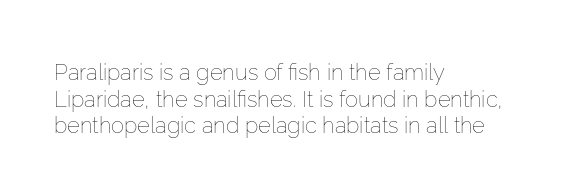
The image shows 22 px text type, upright; set left-aligned, line spacing 1.21x, normal letter spacing, not underlined.
